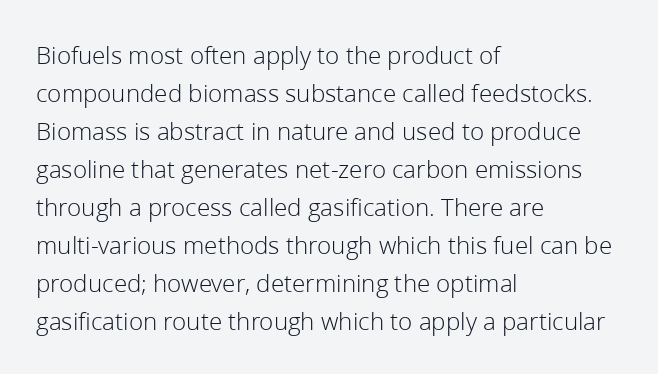
Q: Is the text bold? A: No.
Q: Is the text italic (slanted)? A: No, it is upright.
Q: Is the text underlined? A: No.
Q: How is the paragraph aligned? A: Left-aligned.
Q: Is the spacing between letters normal or unusually wide? A: Normal.
Q: Is the spacing between lines tight, normal or loose? A: Normal.
